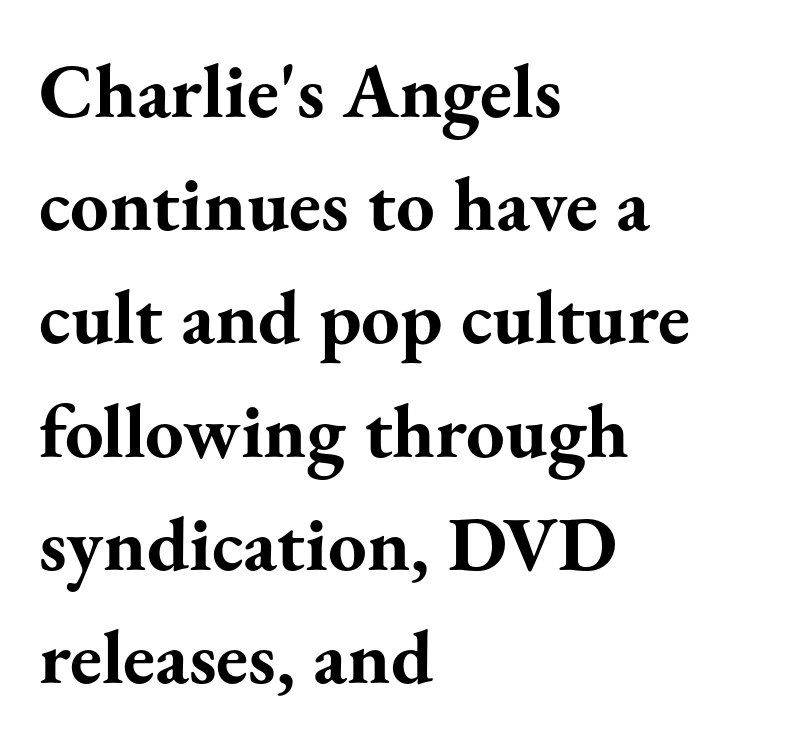
Is the type bold? Yes — the strokes are clearly thick and heavy. Check the space under the baseline: it is left empty. Look at the bottom of the vertical strokes: they flare into serifs here. The block of text has a typical density, with ordinary space between rows. Characters remain perfectly vertical along every line.
